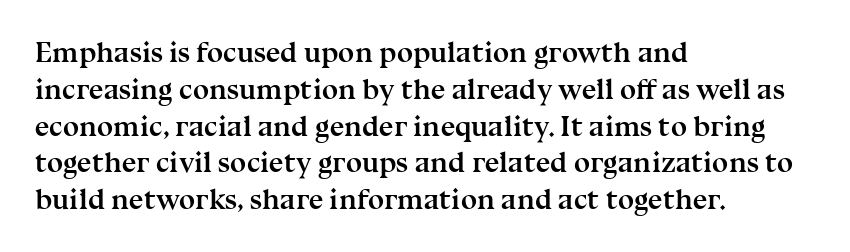
Q: Is the text bold? A: Yes.
Q: Is the text italic (slanted)? A: No, it is upright.
Q: Is the typeface a serif or a sans-serif typeface? A: Serif.
Q: Is the text underlined? A: No.
Q: How is the paragraph aligned? A: Left-aligned.
Q: Is the spacing between letters normal or unusually wide? A: Normal.
Q: Is the spacing between lines tight, normal or loose? A: Normal.
Q: Width (condensed, normal, or wide)? A: Normal.
Q: Stroke contrast? A: Medium.
Q: x-height? A: Medium.
Q: Monospaced? A: No.
